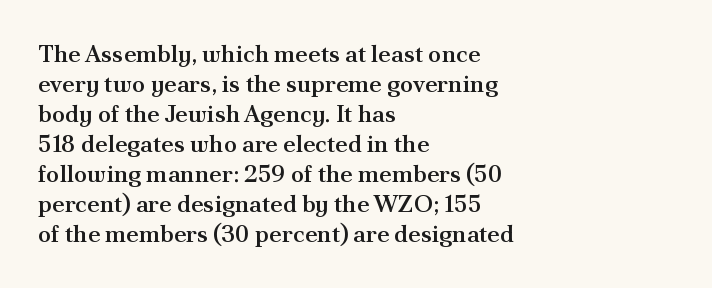
{"italic": "no", "bold": "semi", "underline": "no", "align": "left", "line_spacing": "normal", "line_spacing_ratio": 1.25, "letter_spacing": "normal", "letter_spacing_em": 0.0, "glyph_px": 24}
